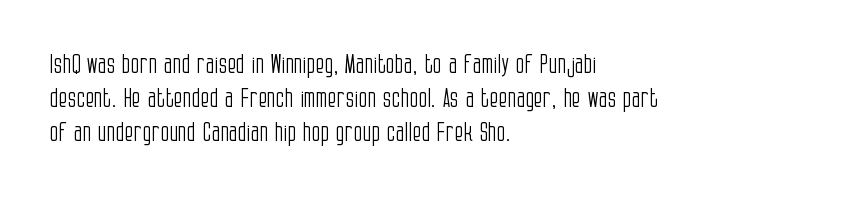
The image shows 26 px text type, upright; set left-aligned, normal line spacing (1.3x), normal letter spacing, not underlined.
